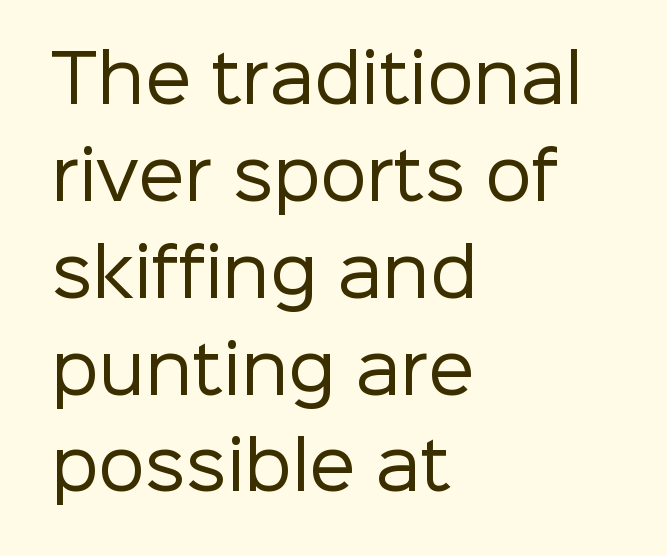
Any mark beneath the type? The region is blank. Compared with typical body copy, the letter spacing here is the same. The face used here is a sans, in the tradition of grotesques and geometrics. A typesetter would mark this as roman, not italic. Vertical stems look standard width or narrower in stroke. You could not count columns in this text — the font is proportionally spaced.
